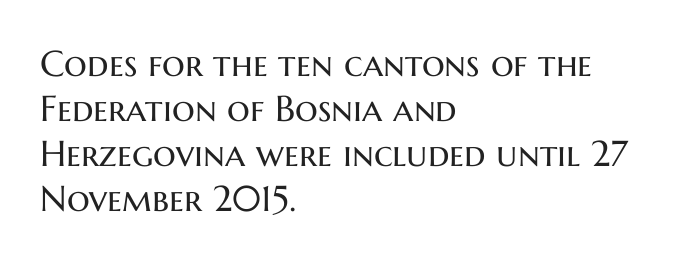
{"serif": "no", "italic": "no", "bold": "no", "weight": "regular", "width": "normal", "stroke_contrast": "medium", "x_height": "medium", "monospaced": "no", "underline": "no", "align": "left", "line_spacing": "normal", "line_spacing_ratio": 1.25, "letter_spacing": "normal", "letter_spacing_em": 0.0, "glyph_px": 36}
